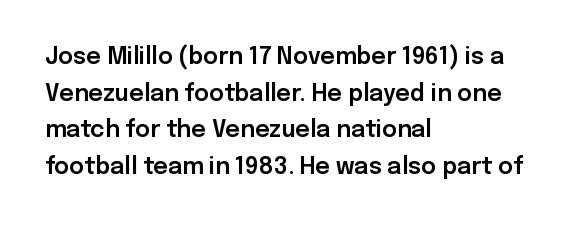
{"italic": "no", "underline": "no", "align": "left", "line_spacing": "normal", "line_spacing_ratio": 1.59, "letter_spacing": "normal", "letter_spacing_em": 0.0, "glyph_px": 23}
